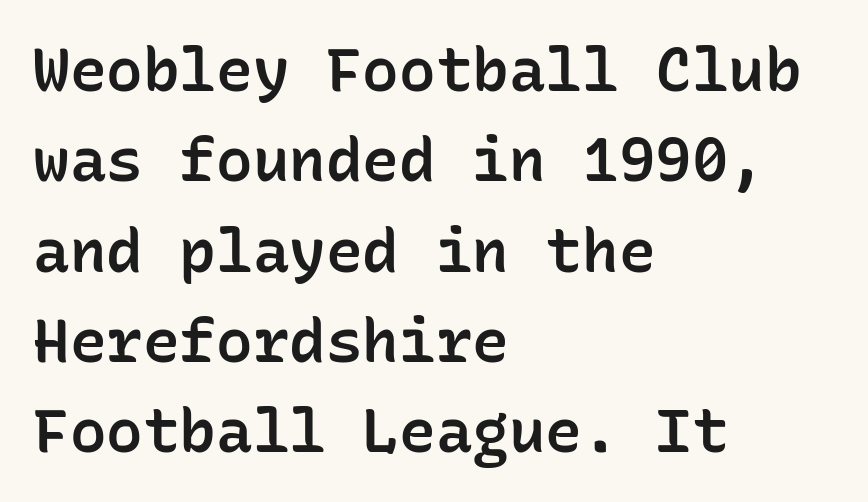
Q: Is the text bold? A: Semi-bold.
Q: Is the text italic (slanted)? A: No, it is upright.
Q: Is the typeface a serif or a sans-serif typeface? A: Sans-serif.
Q: Is the text underlined? A: No.
Q: How is the paragraph aligned? A: Left-aligned.
Q: Is the spacing between letters normal or unusually wide? A: Normal.
Q: Is the spacing between lines tight, normal or loose? A: Normal.
Q: Width (condensed, normal, or wide)? A: Normal.
Q: Stroke contrast? A: Low.
Q: x-height? A: Medium.
Q: Monospaced? A: Yes.
